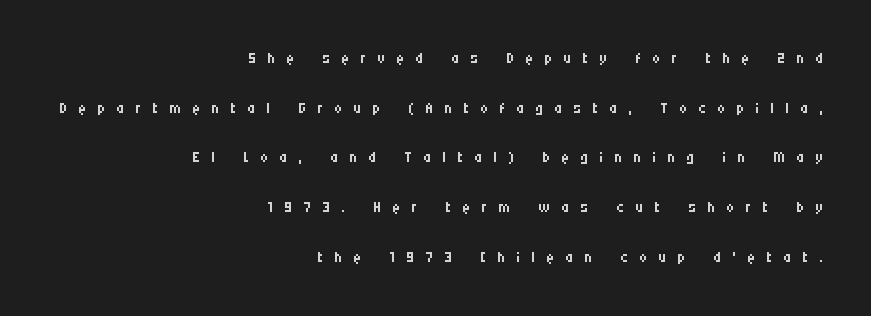
The image shows 22 px text type, upright; set right-aligned, loose line spacing (2.26x), unusually wide letter spacing (+0.5 em), not underlined.
